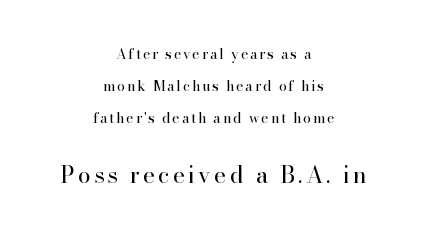
The image shows 23 px text type, upright; set centered, loose line spacing (2.28x), not underlined; the second (bottom) block is 1.64x larger.
